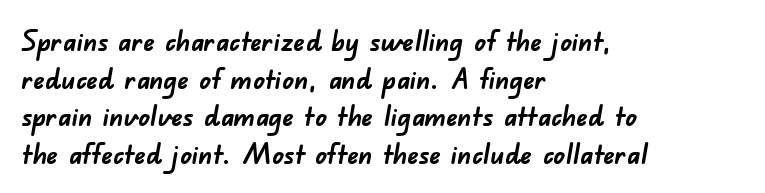
{"serif": "no", "bold": "yes", "weight": "semibold", "width": "normal", "stroke_contrast": "low", "x_height": "small", "monospaced": "no", "underline": "no", "align": "left", "line_spacing": "normal", "line_spacing_ratio": 1.34, "letter_spacing": "normal", "letter_spacing_em": 0.0, "glyph_px": 28}
